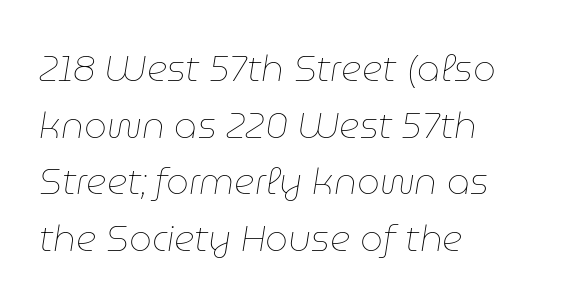
A normal amount of white space separates one row of letters from the next. Weight: regular or lighter. Posture: slanted. Tracking here is standard; glyphs follow each other at the usual distance. The setting favours the left margin, as ordinary paragraphs usually do.
